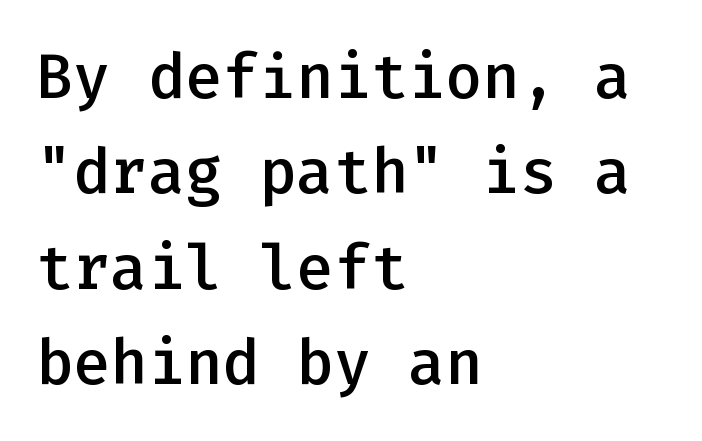
How heavy is the stroke? Medium-heavy — a semibold, shy of bold. Does the type have serifs? No, each stem ends abruptly. Does the leading feel generous? No, just average. Fixed-width glyphs throughout — classic coding-font behaviour. Layout note: lines flush left.
